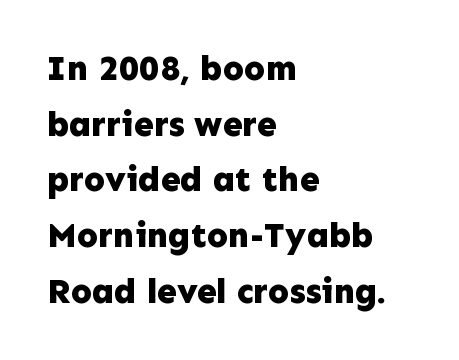
{"serif": "no", "italic": "no", "bold": "yes", "weight": "bold", "width": "normal", "stroke_contrast": "low", "x_height": "medium", "monospaced": "no", "underline": "no", "align": "left", "line_spacing": "normal", "line_spacing_ratio": 1.59, "letter_spacing": "normal", "letter_spacing_em": 0.0, "glyph_px": 35}
